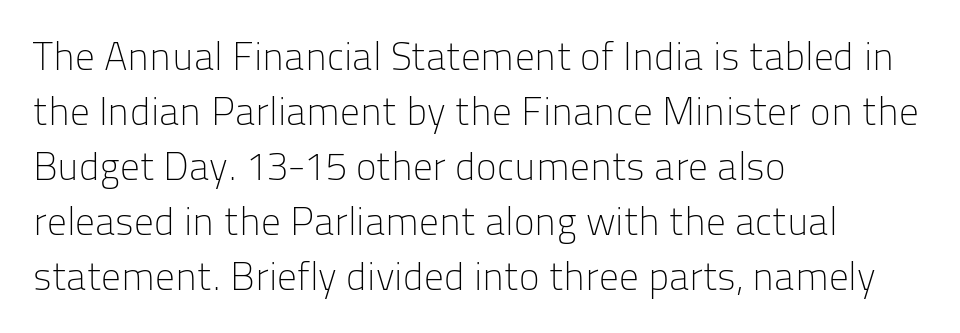
{"serif": "no", "italic": "no", "bold": "no", "weight": "light", "width": "normal", "stroke_contrast": "low", "x_height": "medium", "monospaced": "no", "underline": "no", "align": "left", "line_spacing": "normal", "line_spacing_ratio": 1.41, "letter_spacing": "normal", "letter_spacing_em": 0.0, "glyph_px": 39}
